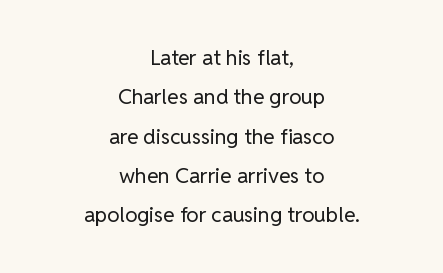
The image shows 21 px text type, upright; set centered, line spacing 1.87x, normal letter spacing, not underlined.
